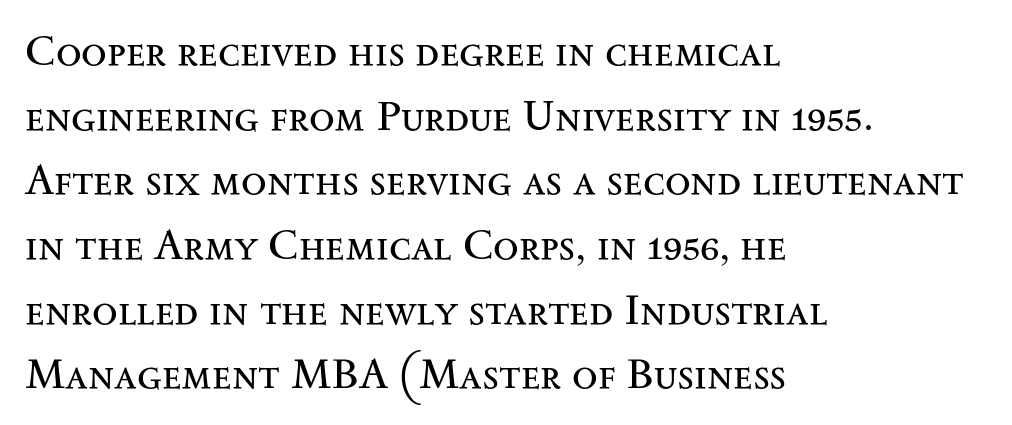
{"serif": "yes", "italic": "no", "bold": "no", "weight": "regular", "width": "wide", "stroke_contrast": "medium", "x_height": "small", "monospaced": "no", "underline": "no", "align": "left", "line_spacing": "normal", "line_spacing_ratio": 1.54, "letter_spacing": "normal", "letter_spacing_em": 0.0, "glyph_px": 42}
